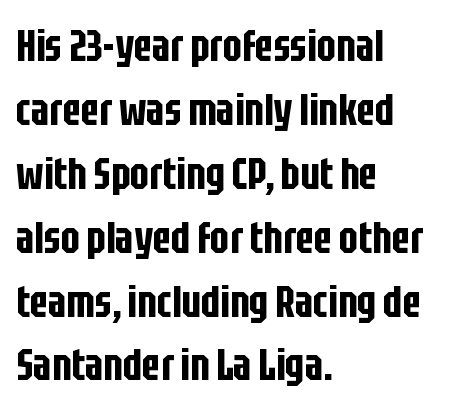
Q: Is the text italic (slanted)? A: No, it is upright.
Q: Is the typeface a serif or a sans-serif typeface? A: Sans-serif.
Q: Is the text underlined? A: No.
Q: How is the paragraph aligned? A: Left-aligned.
Q: Is the spacing between letters normal or unusually wide? A: Normal.
Q: Is the spacing between lines tight, normal or loose? A: Normal.
Q: Width (condensed, normal, or wide)? A: Condensed.
Q: Stroke contrast? A: Low.
Q: x-height? A: Large.
Q: Monospaced? A: No.
